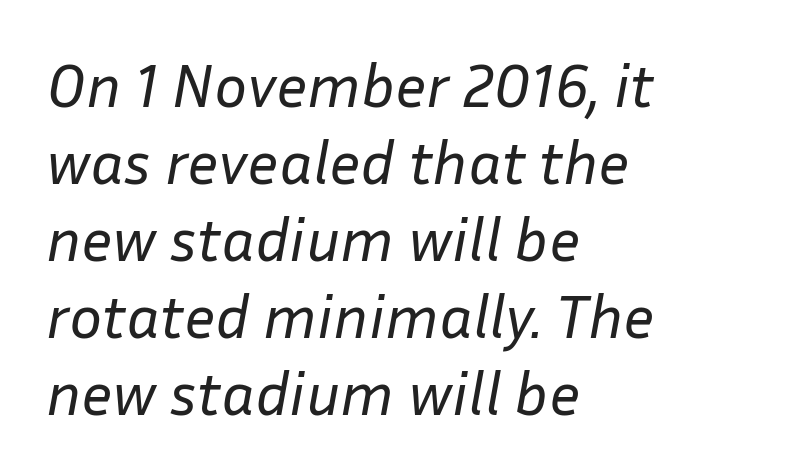
{"italic": "yes", "lean": "right", "slant_degrees": 10, "bold": "no", "weight": "regular", "width": "normal", "stroke_contrast": "low", "x_height": "medium", "monospaced": "no", "underline": "no", "align": "left", "line_spacing_ratio": 1.24, "letter_spacing": "normal", "letter_spacing_em": 0.0, "glyph_px": 62}
